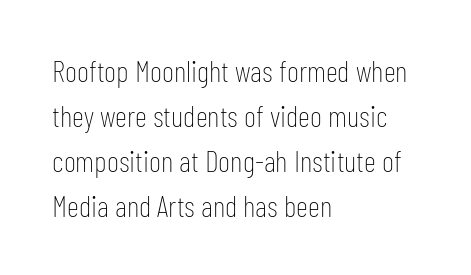
The image shows 30 px thin, condensed sans-serif type, upright; set left-aligned, normal line spacing (1.5x), normal letter spacing, not underlined; low stroke contrast and a medium x-height.
